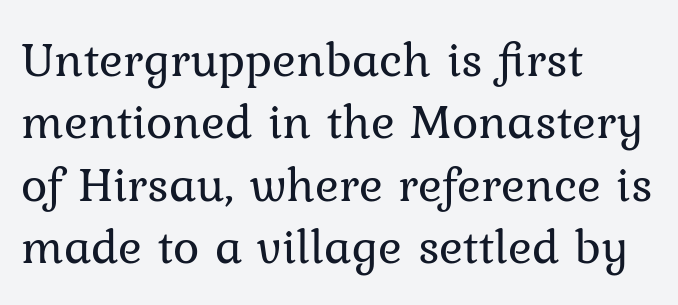
The image shows 50 px regular-weight serif type, upright; set left-aligned, normal line spacing (1.25x), normal letter spacing, not underlined; low stroke contrast and a medium x-height.
